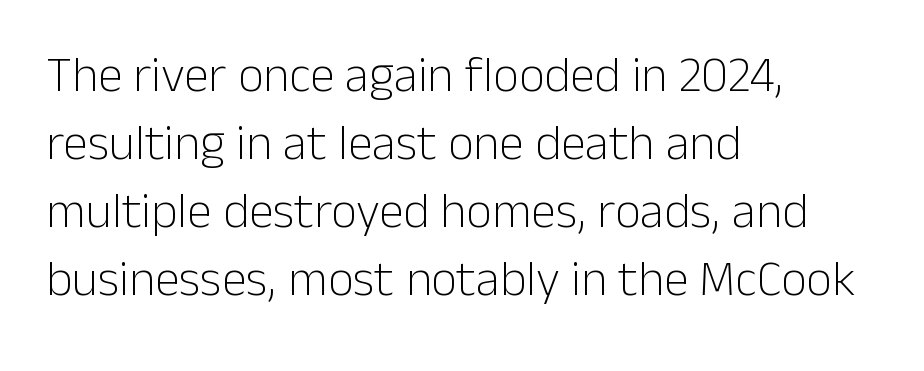
{"serif": "no", "italic": "no", "bold": "no", "weight": "light", "width": "normal", "stroke_contrast": "low", "x_height": "medium", "monospaced": "no", "underline": "no", "align": "left", "line_spacing": "normal", "line_spacing_ratio": 1.36, "letter_spacing": "normal", "letter_spacing_em": 0.0, "glyph_px": 50}
